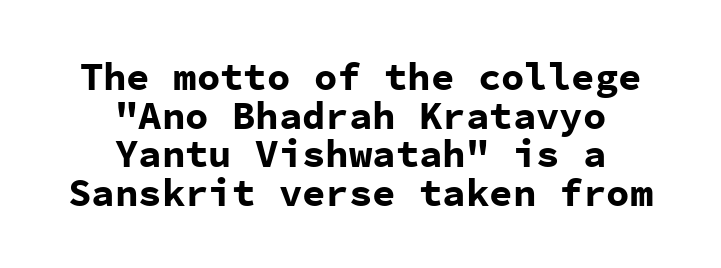
Q: Is the text bold? A: Yes.
Q: Is the text italic (slanted)? A: No, it is upright.
Q: Is the typeface a serif or a sans-serif typeface? A: Sans-serif.
Q: Is the text underlined? A: No.
Q: How is the paragraph aligned? A: Centered.
Q: Is the spacing between letters normal or unusually wide? A: Normal.
Q: Is the spacing between lines tight, normal or loose? A: Tight.
Q: Width (condensed, normal, or wide)? A: Normal.
Q: Stroke contrast? A: Low.
Q: x-height? A: Medium.
Q: Monospaced? A: Yes.
